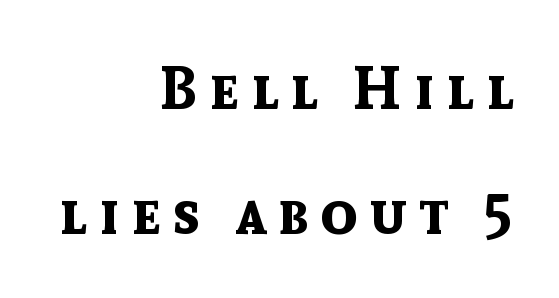
Q: Is the text bold? A: Yes.
Q: Is the text italic (slanted)? A: No, it is upright.
Q: Is the typeface a serif or a sans-serif typeface? A: Sans-serif.
Q: Is the text underlined? A: No.
Q: How is the paragraph aligned? A: Right-aligned.
Q: Is the spacing between letters normal or unusually wide? A: Unusually wide.
Q: Is the spacing between lines tight, normal or loose? A: Loose.
Q: Width (condensed, normal, or wide)? A: Normal.
Q: x-height? A: Medium.
Q: Monospaced? A: No.
